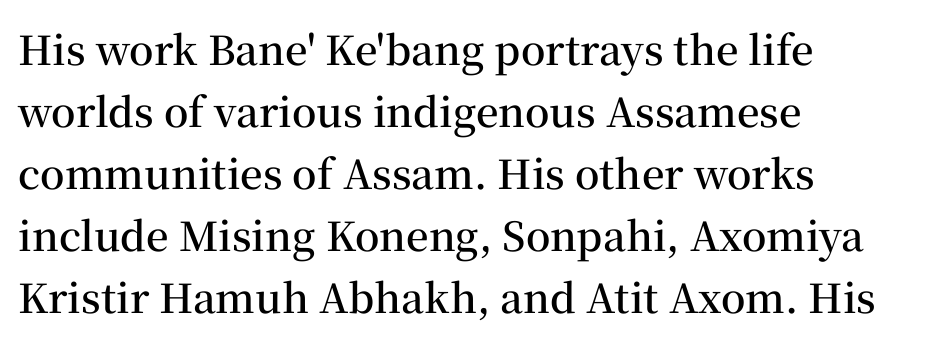
{"serif": "yes", "italic": "no", "bold": "semi", "weight": "semibold", "width": "normal", "stroke_contrast": "medium", "x_height": "medium", "monospaced": "no", "underline": "no", "align": "left", "line_spacing": "normal", "line_spacing_ratio": 1.55, "letter_spacing": "normal", "letter_spacing_em": 0.0, "glyph_px": 40}
